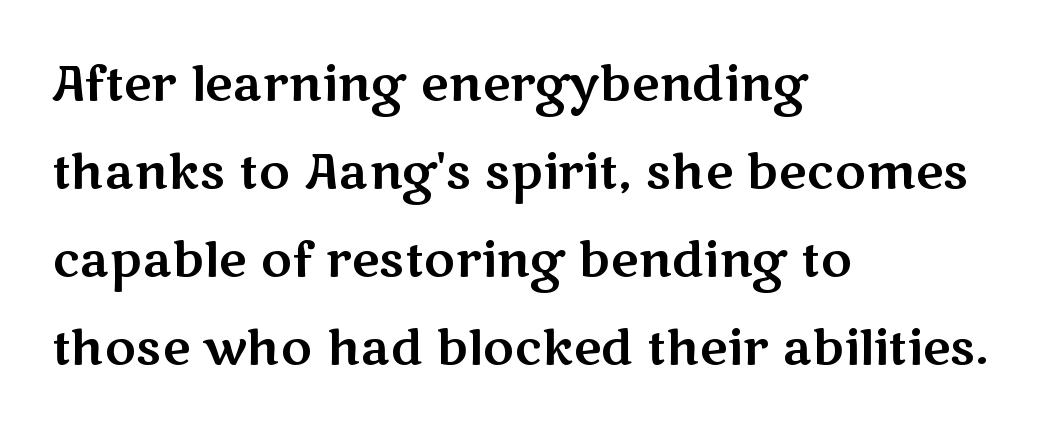
{"serif": "no", "italic": "no", "width": "wide", "stroke_contrast": "medium", "x_height": "medium", "monospaced": "no", "underline": "no", "align": "left", "line_spacing_ratio": 1.83, "letter_spacing": "normal", "letter_spacing_em": 0.0, "glyph_px": 48}
